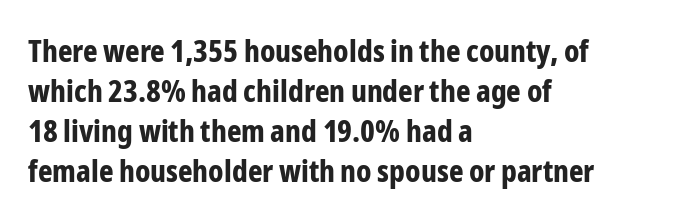
Tall strokes in this sample are plumb rather than angled. Layout note: lines flush left. Spacing verdict: proportional, widths tailored to each character. Summary of vertical rhythm: regular, with standard interline spacing. Strokes here are thick enough to call this a true bold. Nothing sits at the stroke ends, so this counts as sans-serif.
